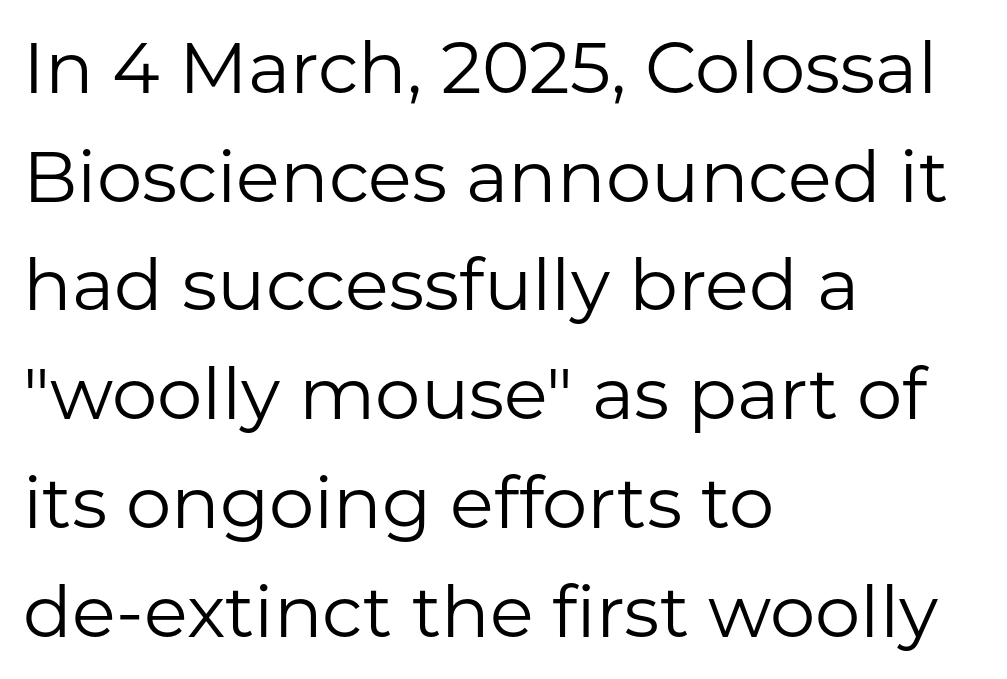
Q: Is the text bold? A: No.
Q: Is the text italic (slanted)? A: No, it is upright.
Q: Is the typeface a serif or a sans-serif typeface? A: Sans-serif.
Q: Is the text underlined? A: No.
Q: How is the paragraph aligned? A: Left-aligned.
Q: Is the spacing between letters normal or unusually wide? A: Normal.
Q: Is the spacing between lines tight, normal or loose? A: Normal.
Q: Width (condensed, normal, or wide)? A: Normal.
Q: Stroke contrast? A: Low.
Q: x-height? A: Medium.
Q: Monospaced? A: No.
